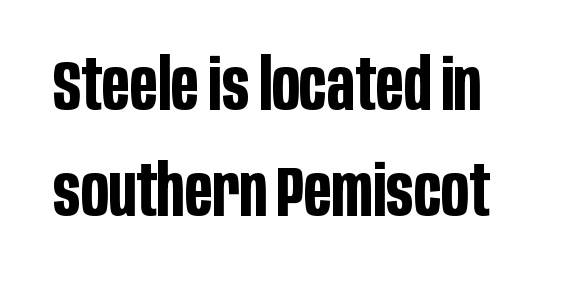
This sample has the flowing, uneven cadence of proportional lettering. Unmarked baselines from the first word to the last. Typographic density is high because the face is bold. Every stem runs plumb, perpendicular to the baseline. A typesetter would call this leading conventional body-copy spacing. I'd call this a sans setting — the letters go barefoot.
